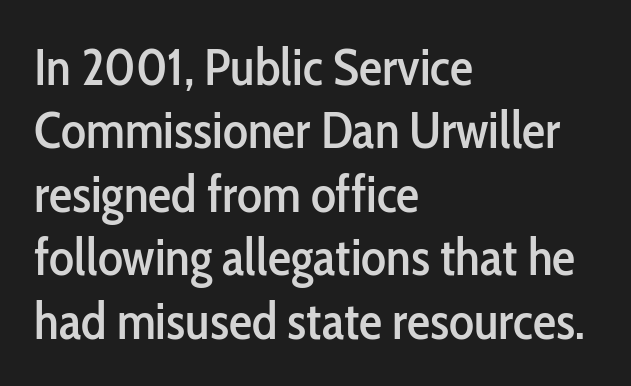
{"serif": "no", "italic": "no", "width": "condensed", "stroke_contrast": "low", "x_height": "medium", "monospaced": "no", "underline": "no", "align": "left", "line_spacing_ratio": 1.22, "letter_spacing": "normal", "letter_spacing_em": 0.0, "glyph_px": 52}
